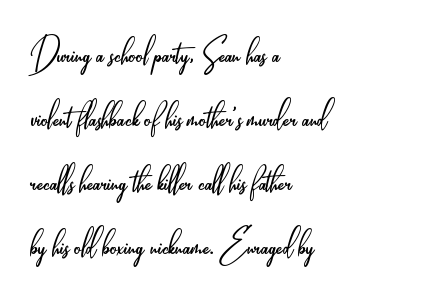
Q: Is the text bold? A: No.
Q: Is the text italic (slanted)? A: Yes.
Q: Is the typeface a serif or a sans-serif typeface? A: Sans-serif.
Q: Is the text underlined? A: No.
Q: How is the paragraph aligned? A: Left-aligned.
Q: Is the spacing between letters normal or unusually wide? A: Normal.
Q: Is the spacing between lines tight, normal or loose? A: Normal.
Q: Width (condensed, normal, or wide)? A: Condensed.
Q: Stroke contrast? A: Low.
Q: x-height? A: Small.
Q: Monospaced? A: No.
